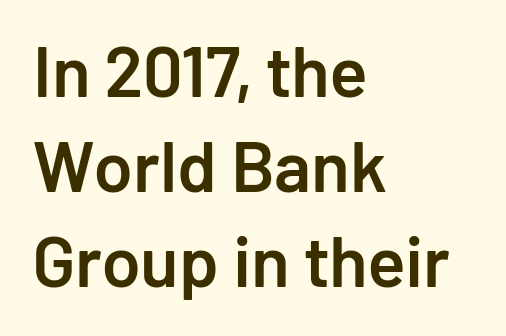
A student would call this left alignment; a typographer would say flush left, rag right. The gap between lines stays unmarked. Do the characters align in a grid? No, the font is proportional. Is this a sans? Yes — the strokes have no serifs.
